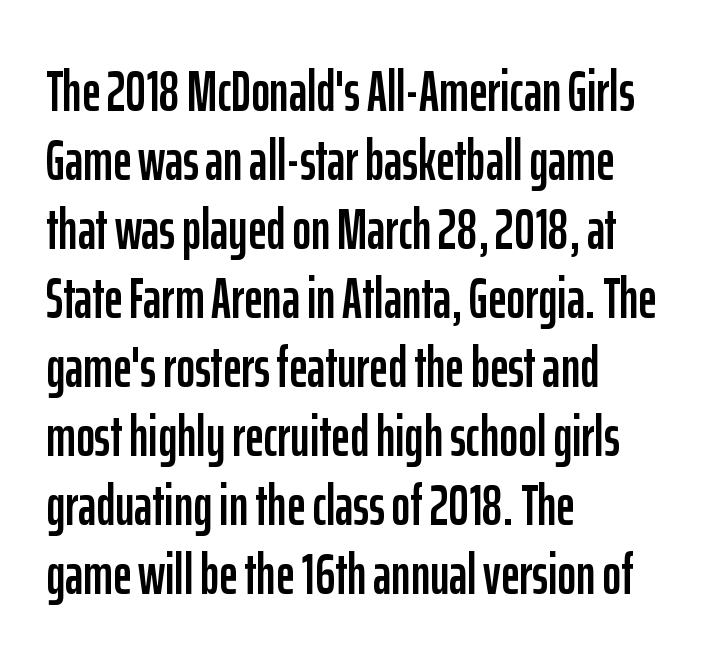
Q: Is the text italic (slanted)? A: No, it is upright.
Q: Is the typeface a serif or a sans-serif typeface? A: Sans-serif.
Q: Is the text underlined? A: No.
Q: How is the paragraph aligned? A: Left-aligned.
Q: Is the spacing between letters normal or unusually wide? A: Normal.
Q: Width (condensed, normal, or wide)? A: Condensed.
Q: Stroke contrast? A: Low.
Q: x-height? A: Medium.
Q: Monospaced? A: No.
